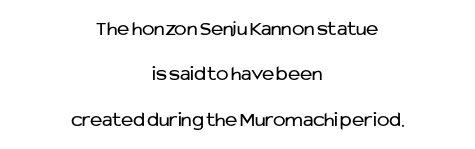
Q: Is the text bold? A: No.
Q: Is the text italic (slanted)? A: No, it is upright.
Q: Is the text underlined? A: No.
Q: How is the paragraph aligned? A: Centered.
Q: Is the spacing between letters normal or unusually wide? A: Normal.
Q: Is the spacing between lines tight, normal or loose? A: Loose.
